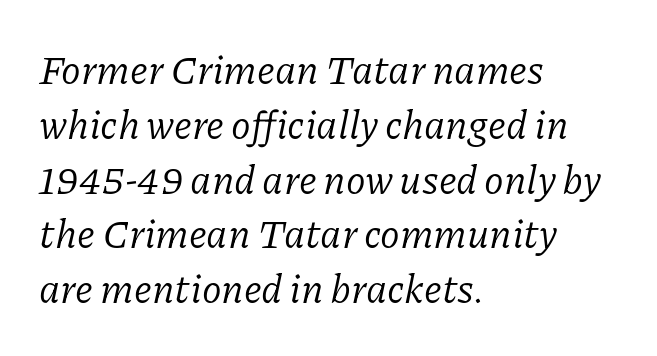
All the whitespace from short lines collects on the right. The passage shown is not bold in any degree. A typesetter would call this proportional, since set widths differ per character. Type style note: has serifs. A typesetter would call this leading conventional body-copy spacing. Any mark beneath the type? The region is blank.
